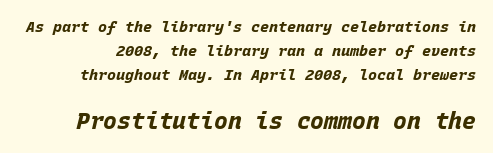
You could call the tracking neutral — neither tight nor loose. The vertical gap from one line to the next is medium. A typesetter would mark this as italic. The following chunk of copy outweighs the initial chunk in type size.
